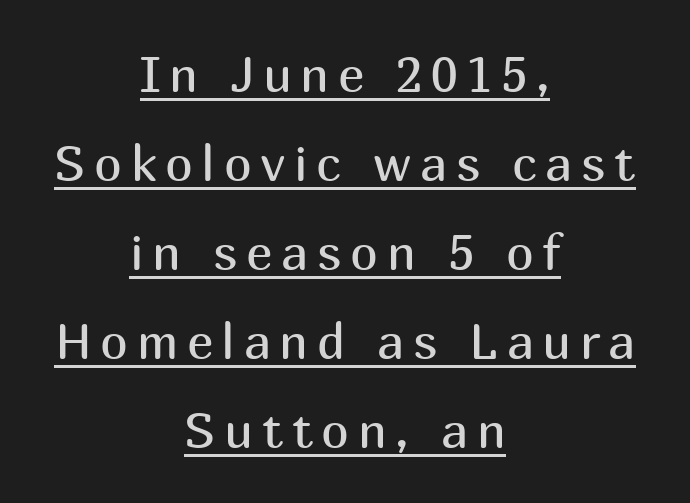
{"serif": "no", "italic": "no", "bold": "no", "weight": "regular", "width": "normal", "stroke_contrast": "medium", "x_height": "medium", "monospaced": "no", "underline": "yes", "align": "center", "line_spacing_ratio": 1.78, "glyph_px": 50}
